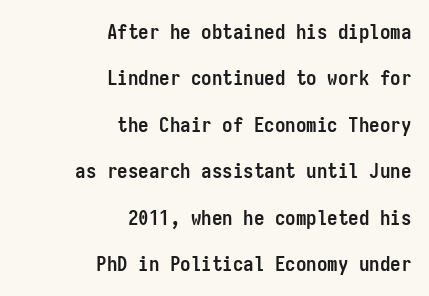
Any mark beneath the type? The region is blank. The line texture is even and compact thanks to regular tracking. These words are printed bold, with thick strokes throughout. Horizontal alignment here is rightward, an uncommon choice for prose. Posture: straight, roman, zero tilt. Successive baselines arrive slowly, with a big drop between each.
